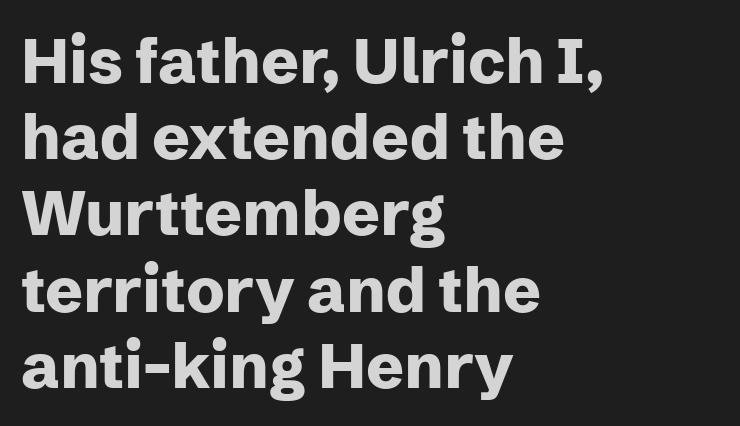
Q: Is the text bold? A: Yes.
Q: Is the text italic (slanted)? A: No, it is upright.
Q: Is the typeface a serif or a sans-serif typeface? A: Sans-serif.
Q: Is the text underlined? A: No.
Q: How is the paragraph aligned? A: Left-aligned.
Q: Is the spacing between letters normal or unusually wide? A: Normal.
Q: Width (condensed, normal, or wide)? A: Normal.
Q: Stroke contrast? A: Low.
Q: x-height? A: Medium.
Q: Monospaced? A: No.
